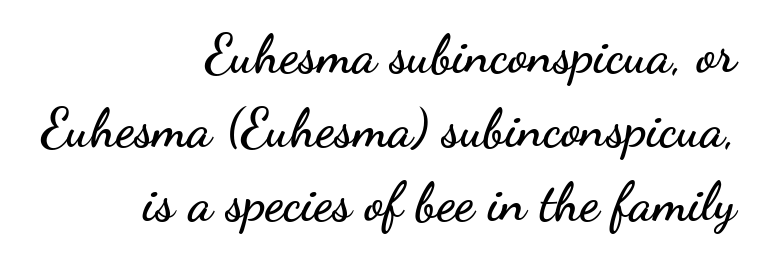
The image shows 53 px wide sans-serif type; set right-aligned, normal line spacing (1.4x), normal letter spacing, not underlined; low stroke contrast and a small x-height.
